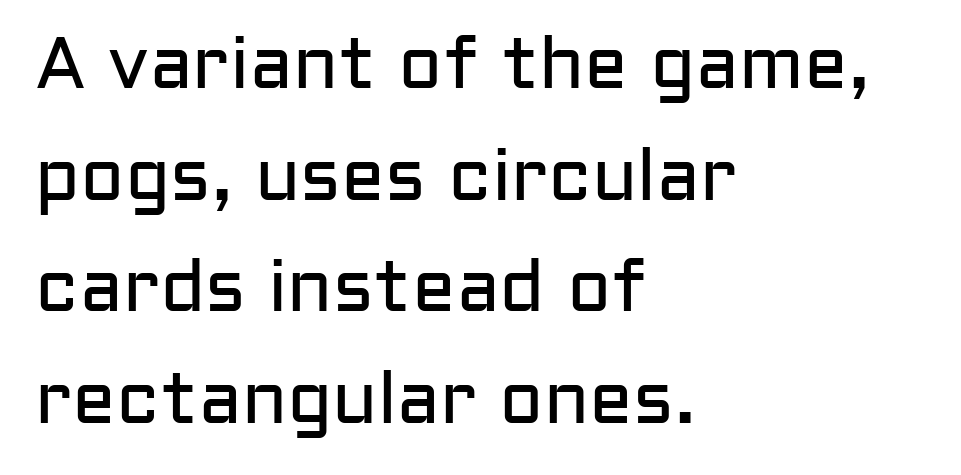
The image shows 73 px regular-weight sans-serif type, upright; set left-aligned, normal line spacing (1.53x), normal letter spacing, not underlined; low stroke contrast and a medium x-height.
